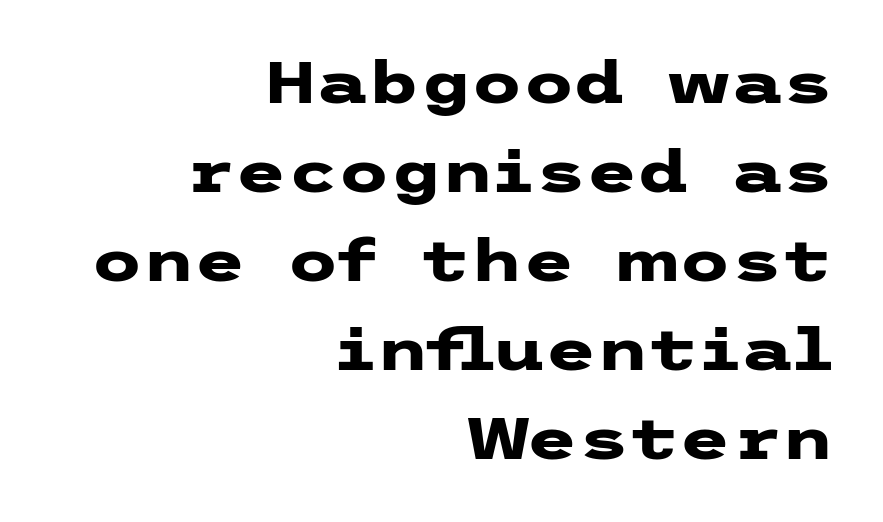
Evenly set lines give the paragraph a standard silhouette. You can tell from the bare stems that sans-serif type was used. Stroke thickness is high; the sample reads as a true bold. Tall strokes in this sample are plumb rather than angled.
